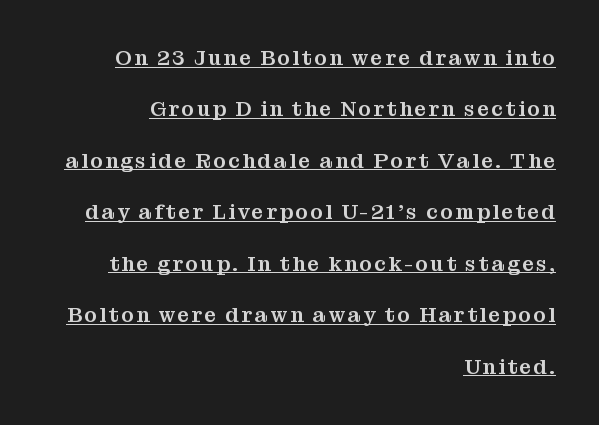
The image shows 21 px text type, upright; set right-aligned, loose line spacing (2.45x), underlined.
